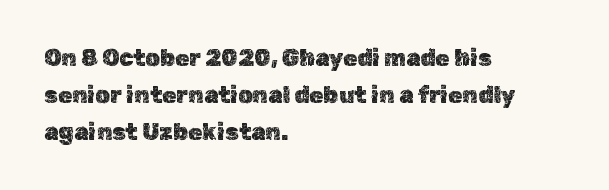
Every character sits straight up, as roman type does. Where is the straight margin? On the left. The rendering uses a moderate line-height, typical for paragraphs. Just letters on the line, the space beneath them empty. Compared with typical body copy, the letter spacing here is the same.
